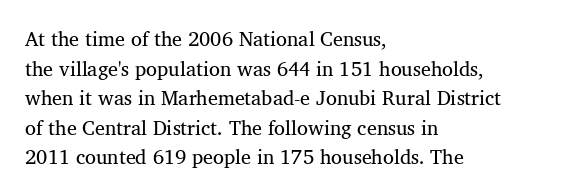
Compared with a typical body face, this is equally light or lighter still. The line texture is even and compact thanks to regular tracking. The space directly below the letters is spotless. Nope, not italic — everything's standing straight.
